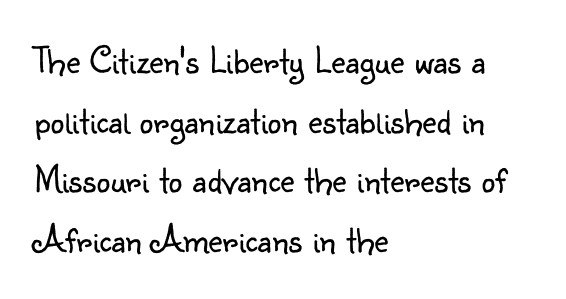
Horizontal bands of white between lines are of average thickness. Descender tails drop into unmarked territory. These lines keep a tight, regular rhythm from letter to letter. You could not count columns in this text — the font is proportionally spaced. The letterforms sit at book weight or below.
